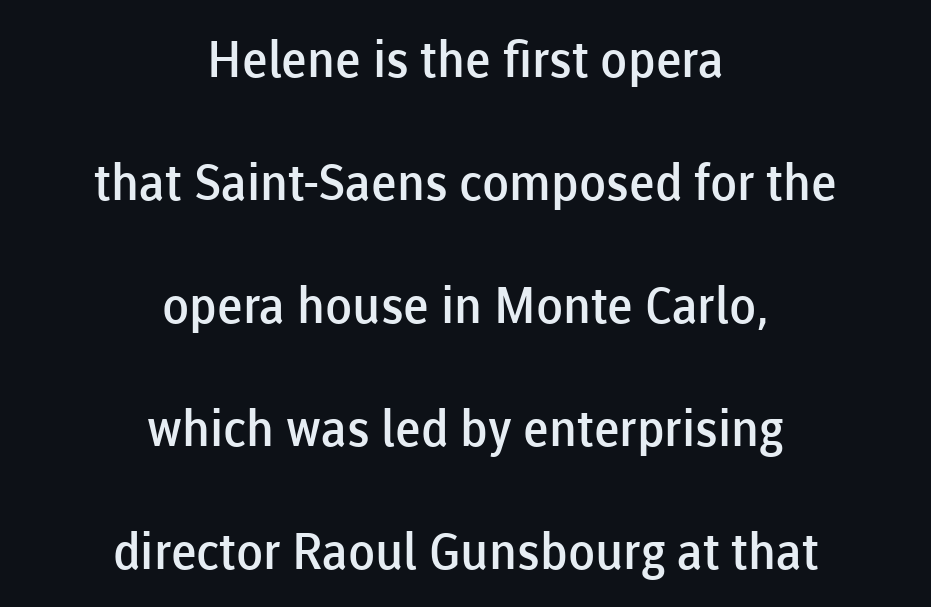
Q: Is the text bold? A: Semi-bold.
Q: Is the text italic (slanted)? A: No, it is upright.
Q: Is the typeface a serif or a sans-serif typeface? A: Sans-serif.
Q: Is the text underlined? A: No.
Q: How is the paragraph aligned? A: Centered.
Q: Is the spacing between letters normal or unusually wide? A: Normal.
Q: Is the spacing between lines tight, normal or loose? A: Loose.
Q: Width (condensed, normal, or wide)? A: Normal.
Q: Stroke contrast? A: Low.
Q: x-height? A: Medium.
Q: Monospaced? A: No.
